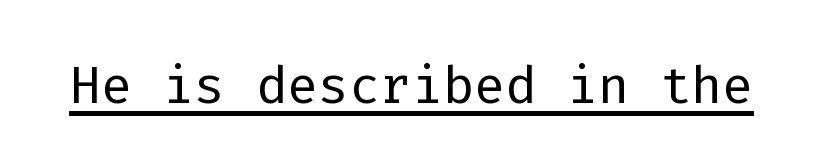
The image shows 73 px light sans-serif type, upright, monospaced; set normal letter spacing, underlined; low stroke contrast and a medium x-height.
